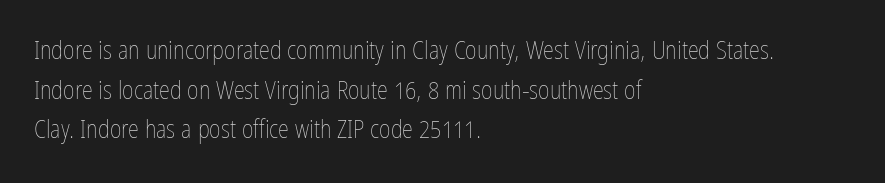
No italicization has been applied; the sample stays upright. Which margin do the lines hug? The left one — the right edge is uneven. Interline gaps are of average width in this sample. Descender tails drop into unmarked territory.
